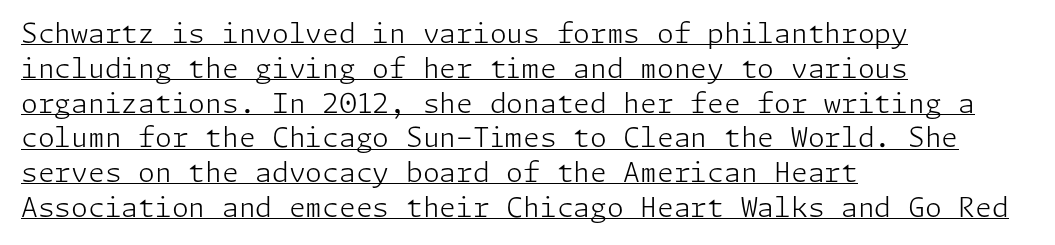
{"italic": "no", "bold": "no", "underline": "yes", "align": "left", "line_spacing": "normal", "line_spacing_ratio": 1.29, "letter_spacing": "normal", "letter_spacing_em": 0.0, "glyph_px": 27}
